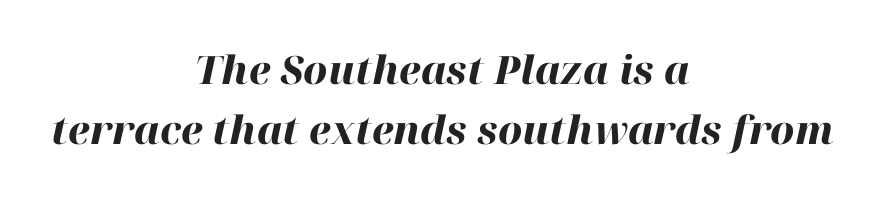
{"italic": "yes", "lean": "right", "slant_degrees": 12, "bold": "yes", "weight": "heavy", "width": "normal", "stroke_contrast": "high", "x_height": "medium", "monospaced": "no", "underline": "no", "align": "center", "line_spacing": "normal", "line_spacing_ratio": 1.54, "letter_spacing": "normal", "letter_spacing_em": 0.0, "glyph_px": 39}
